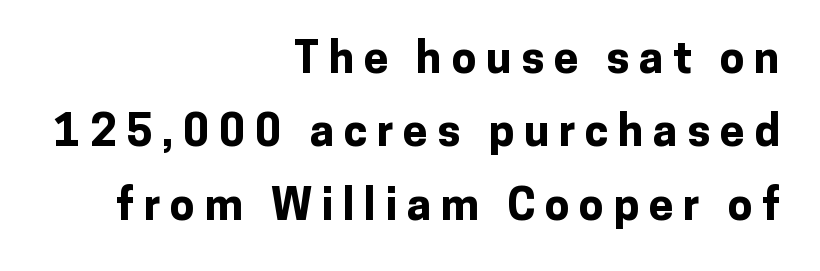
The image shows 44 px bold sans-serif type, upright; set right-aligned, normal line spacing (1.67x), unusually wide letter spacing (+0.22 em), not underlined; low stroke contrast and a medium x-height.
